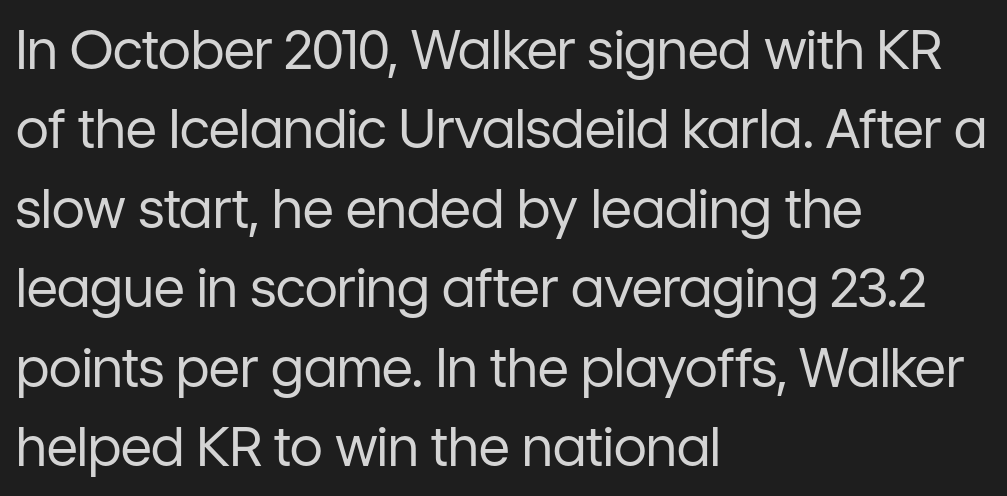
The image shows 54 px regular-weight sans-serif type, upright; set left-aligned, normal line spacing (1.47x), normal letter spacing, not underlined; low stroke contrast and a medium x-height.
